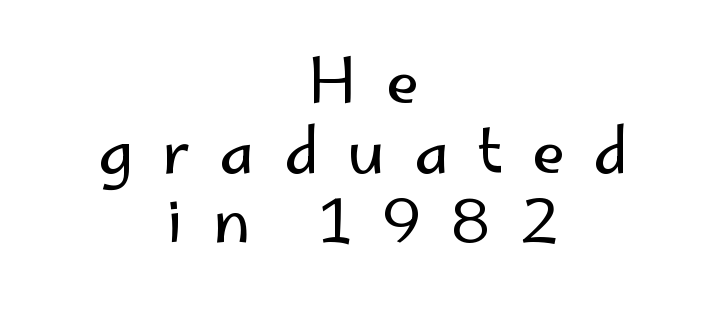
{"serif": "no", "italic": "no", "bold": "no", "weight": "regular", "width": "normal", "stroke_contrast": "low", "x_height": "small", "monospaced": "no", "underline": "no", "align": "center", "line_spacing": "tight", "line_spacing_ratio": 1.14, "letter_spacing": "wide", "letter_spacing_em": 0.47, "glyph_px": 61}
